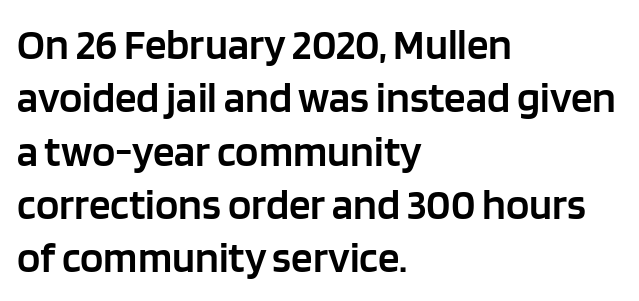
The image shows 43 px semibold sans-serif type, upright; set left-aligned, line spacing 1.24x, normal letter spacing, not underlined; low stroke contrast and a large x-height.
